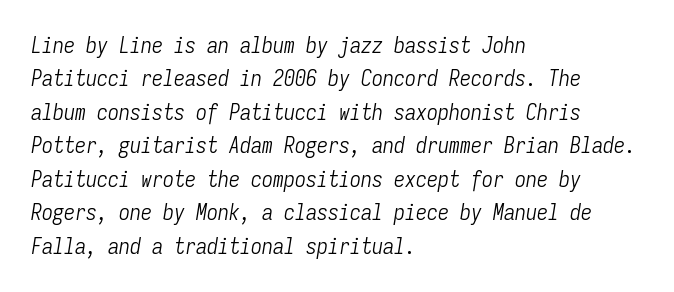
The image shows 22 px text type, italic (leaning right); set left-aligned, normal line spacing (1.52x), normal letter spacing, not underlined.
